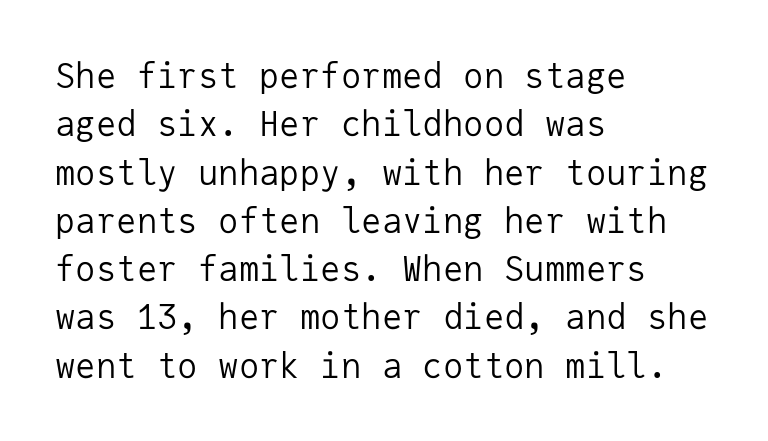
The lines are quadded left. A typesetter would call this zero additional tracking. What's the leading like? Ordinary, nothing unusual. Regarding serifs, this sample does without them. Note the uniform advance width — an 'i' takes as much space as an 'm'. Underline: absent.
